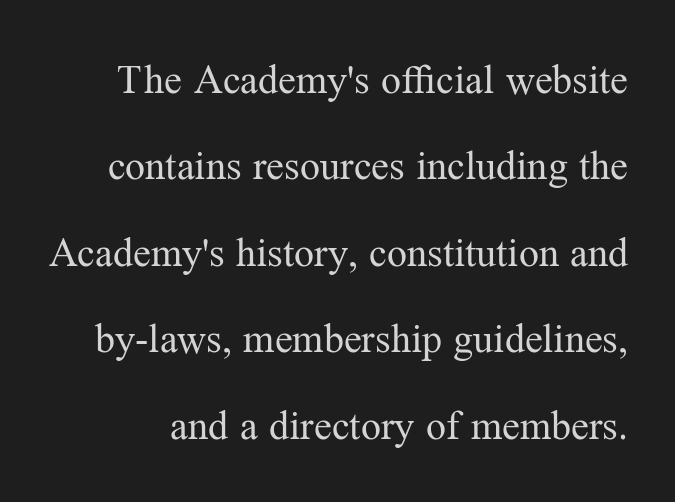
{"serif": "yes", "italic": "no", "bold": "no", "weight": "regular", "width": "normal", "stroke_contrast": "medium", "x_height": "medium", "monospaced": "no", "underline": "no", "line_spacing": "loose", "line_spacing_ratio": 2.16, "letter_spacing": "normal", "letter_spacing_em": 0.0, "glyph_px": 40}
